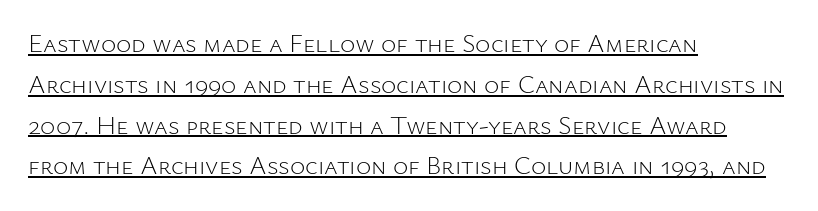
The image shows 26 px text type, upright; set left-aligned, normal line spacing (1.57x), normal letter spacing, underlined.
